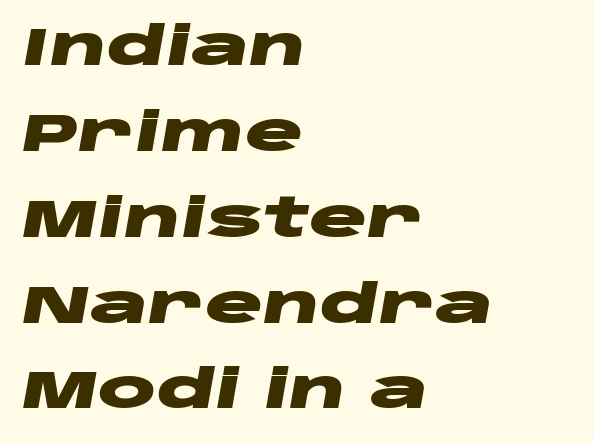
The image shows 54 px heavy, wide type, italic (leaning right); set left-aligned, normal line spacing (1.59x), normal letter spacing, not underlined; low stroke contrast and a large x-height.
